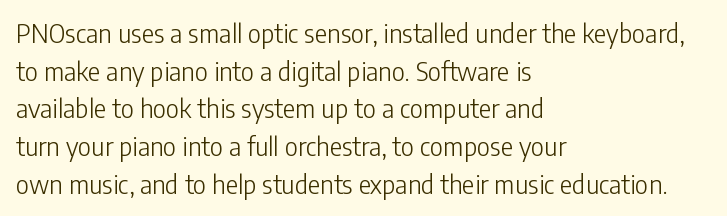
This sample is left-justified, so line endings fall wherever the words run out. Short note: letters normally spaced. These lines were composed using upright roman letters. Nothing heavy about these letters — not bold at all. The glyphs are unaccompanied by any horizontal stroke below them. Quick note: interline space is typical.
